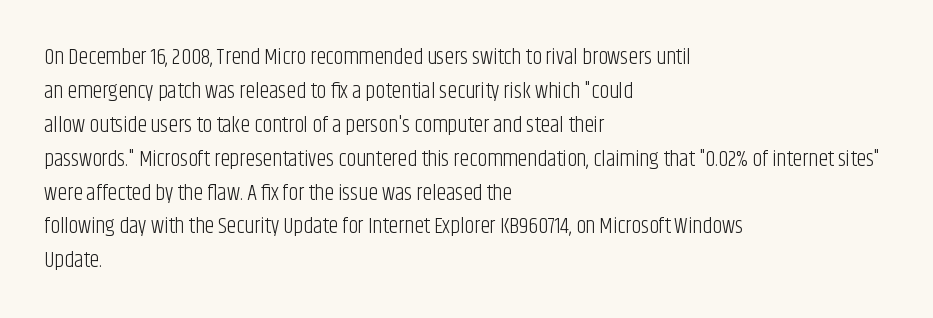
{"italic": "no", "bold": "no", "underline": "no", "align": "left", "line_spacing": "normal", "line_spacing_ratio": 1.54, "letter_spacing": "normal", "letter_spacing_em": 0.0, "glyph_px": 22}
